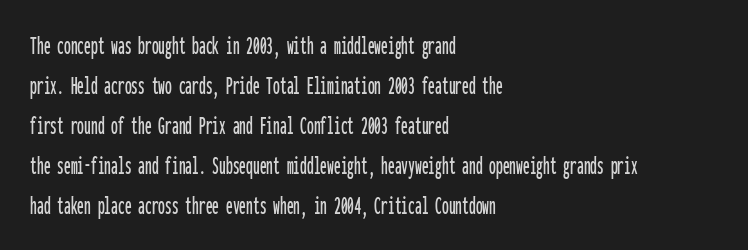
Regular leading. The zone under the glyphs is completely vacant. Italic? Not at all — the glyphs are vertical. A typesetter would call this zero additional tracking. Leftover space on each line is placed entirely after the last word.
